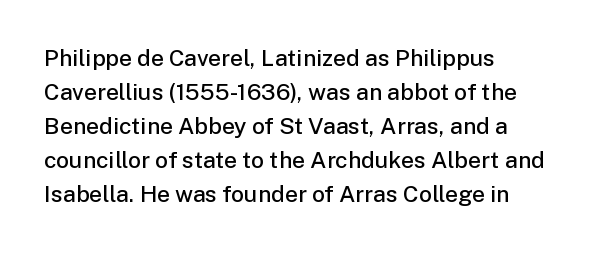
The image shows 23 px text type, upright; set left-aligned, normal line spacing (1.48x), normal letter spacing, not underlined.
